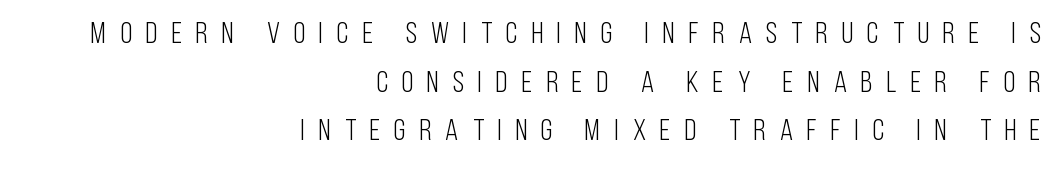
Q: Is the text bold? A: No.
Q: Is the text italic (slanted)? A: No, it is upright.
Q: Is the typeface a serif or a sans-serif typeface? A: Sans-serif.
Q: Is the text underlined? A: No.
Q: How is the paragraph aligned? A: Right-aligned.
Q: Is the spacing between letters normal or unusually wide? A: Unusually wide.
Q: Is the spacing between lines tight, normal or loose? A: Normal.
Q: Width (condensed, normal, or wide)? A: Condensed.
Q: Stroke contrast? A: Low.
Q: x-height? A: Large.
Q: Monospaced? A: No.
